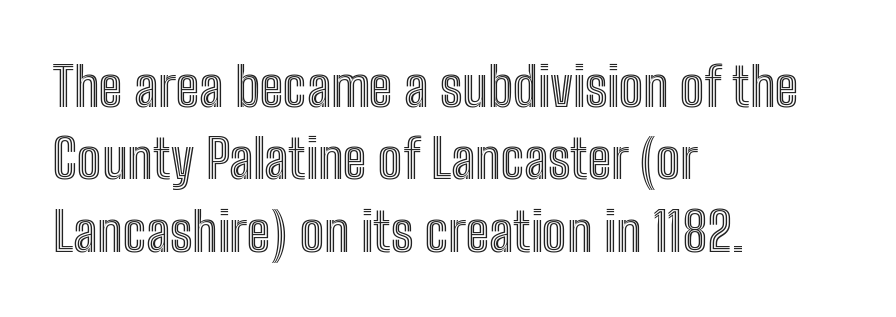
Compared with a centered layout, this one pins lines to the left instead. The face used here is rendered with its standard letterfit. The lines sit at an ordinary, default distance from one another. This sample uses an upright cut, with every glyph sitting square on the baseline.
